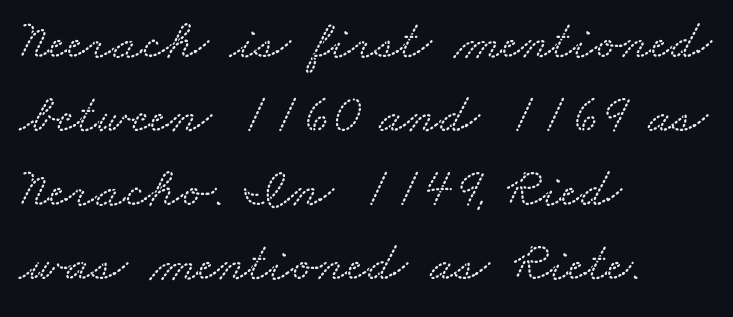
The image shows 56 px wide serif type; set left-aligned, normal line spacing (1.32x), normal letter spacing, not underlined; medium stroke contrast and a small x-height.
